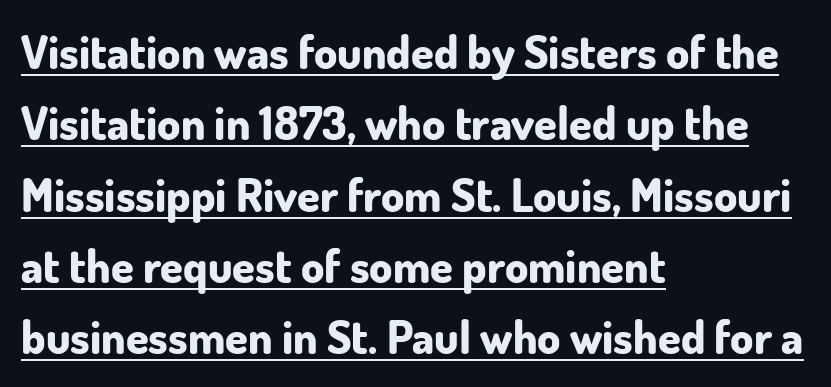
Q: Is the text bold? A: Yes.
Q: Is the text italic (slanted)? A: No, it is upright.
Q: Is the typeface a serif or a sans-serif typeface? A: Sans-serif.
Q: Is the text underlined? A: Yes.
Q: How is the paragraph aligned? A: Left-aligned.
Q: Is the spacing between letters normal or unusually wide? A: Normal.
Q: Is the spacing between lines tight, normal or loose? A: Normal.
Q: Width (condensed, normal, or wide)? A: Normal.
Q: Stroke contrast? A: Low.
Q: x-height? A: Small.
Q: Monospaced? A: No.
